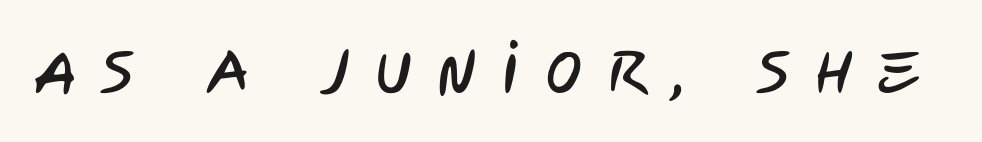
These lines are rendered in a variable-pitch font. Letters rest on an invisible, unmarked baseline. Serifs: no, the terminals of the letterforms are clean. Honestly, the letter spacing is so wide it's the main thing you notice.
